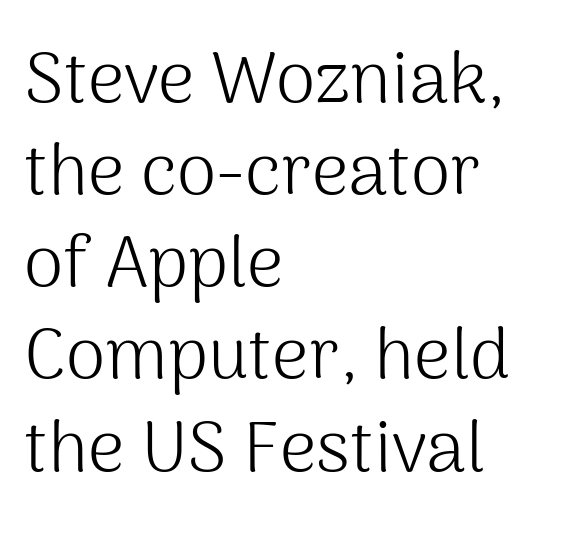
Quick note: not italic, upright. You could not count columns in this text — the font is proportionally spaced. The face used here is rendered with its standard letterfit. This reads as an unemphasized weight, regular at the heaviest. Line starts are locked; line ends wander. The face used here is a sans, in the tradition of grotesques and geometrics.
